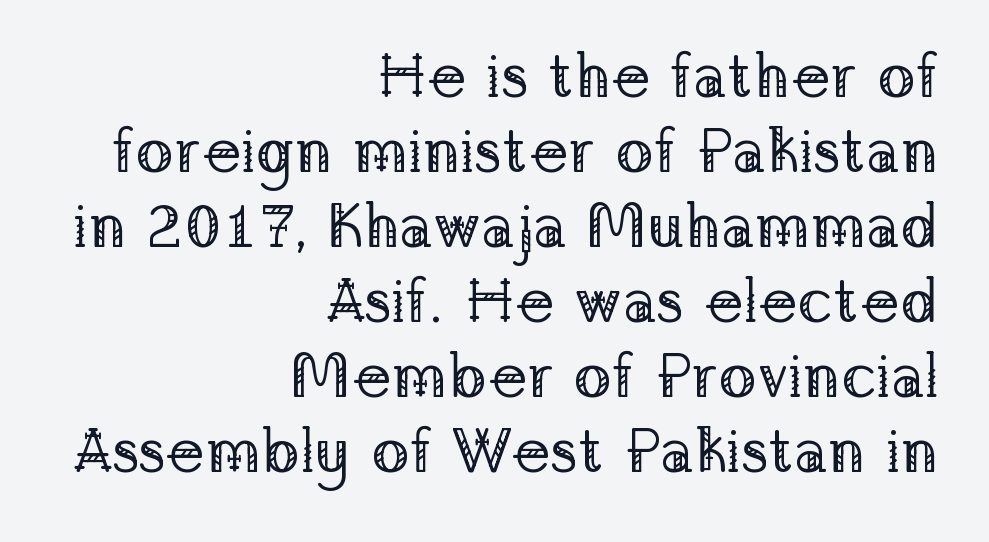
{"serif": "yes", "italic": "no", "bold": "no", "weight": "regular", "width": "normal", "stroke_contrast": "low", "x_height": "medium", "monospaced": "no", "underline": "no", "align": "right", "line_spacing_ratio": 1.19, "letter_spacing": "normal", "letter_spacing_em": 0.0, "glyph_px": 63}
